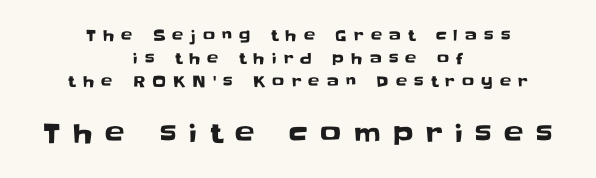
The image shows 26 px text type, upright; set centered, normal line spacing (1.54x), unusually wide letter spacing (+0.48 em), not underlined; the second (bottom) block is 1.73x larger.
